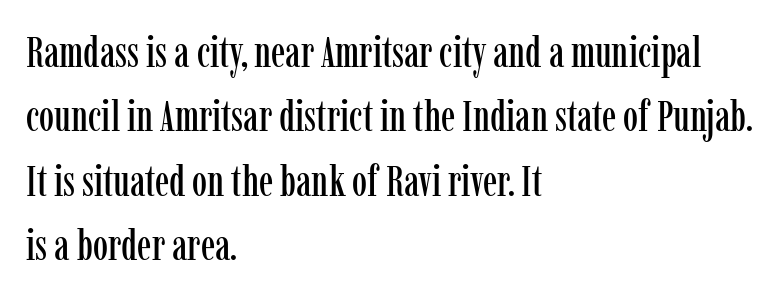
Decoration check: the copy has no underline. Summary of vertical rhythm: regular, with standard interline spacing. Look at the tracking — it's just the regular setting, nothing added. Each line starts at the same left margin while the right side varies.
